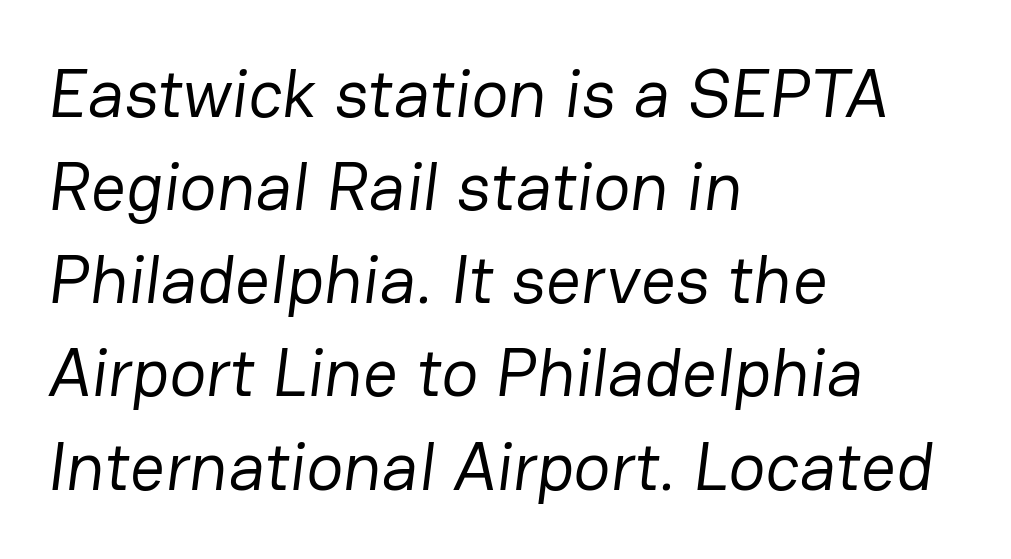
{"serif": "no", "bold": "no", "weight": "regular", "width": "normal", "stroke_contrast": "low", "x_height": "medium", "monospaced": "no", "underline": "no", "align": "left", "line_spacing": "normal", "line_spacing_ratio": 1.35, "letter_spacing": "normal", "letter_spacing_em": 0.0, "glyph_px": 69}
